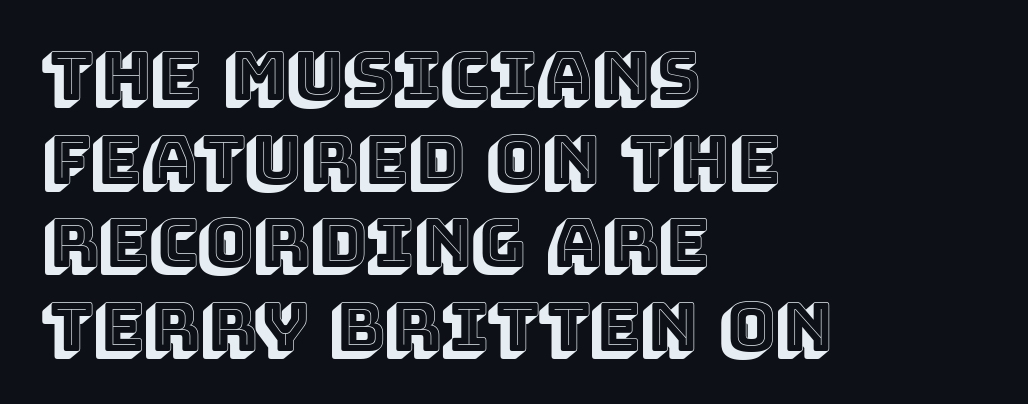
{"italic": "no", "width": "normal", "x_height": "large", "monospaced": "no", "underline": "no", "align": "left", "line_spacing": "normal", "line_spacing_ratio": 1.25, "letter_spacing": "normal", "letter_spacing_em": 0.0, "glyph_px": 67}
